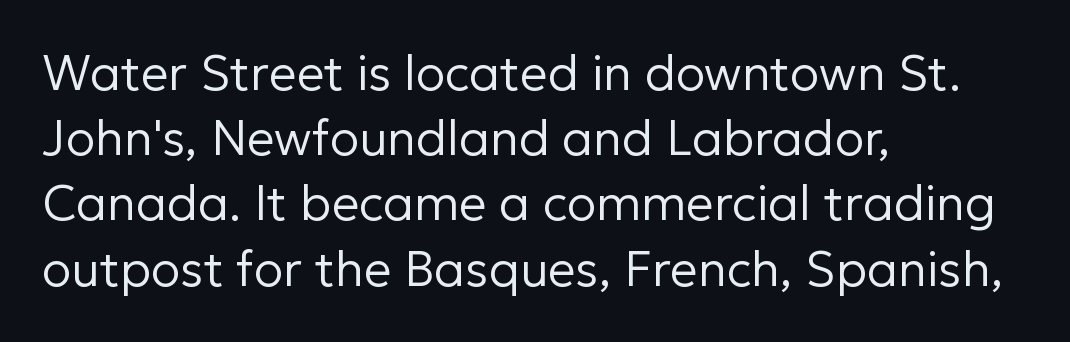
Q: Is the text bold? A: No.
Q: Is the text italic (slanted)? A: No, it is upright.
Q: Is the typeface a serif or a sans-serif typeface? A: Sans-serif.
Q: Is the text underlined? A: No.
Q: How is the paragraph aligned? A: Left-aligned.
Q: Is the spacing between letters normal or unusually wide? A: Normal.
Q: Is the spacing between lines tight, normal or loose? A: Normal.
Q: Width (condensed, normal, or wide)? A: Normal.
Q: Stroke contrast? A: Low.
Q: x-height? A: Medium.
Q: Monospaced? A: No.
